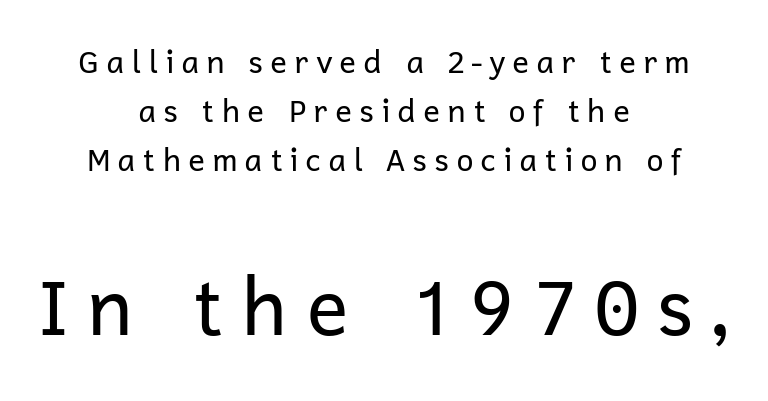
{"serif": "no", "italic": "no", "bold": "no", "weight": "regular", "width": "normal", "stroke_contrast": "low", "x_height": "medium", "monospaced": "no", "underline": "no", "align": "center", "line_spacing": "normal", "line_spacing_ratio": 1.58, "letter_spacing": "wide", "letter_spacing_em": 0.21, "larger_block": "second", "size_ratio": 2.52, "glyph_px": 78}
